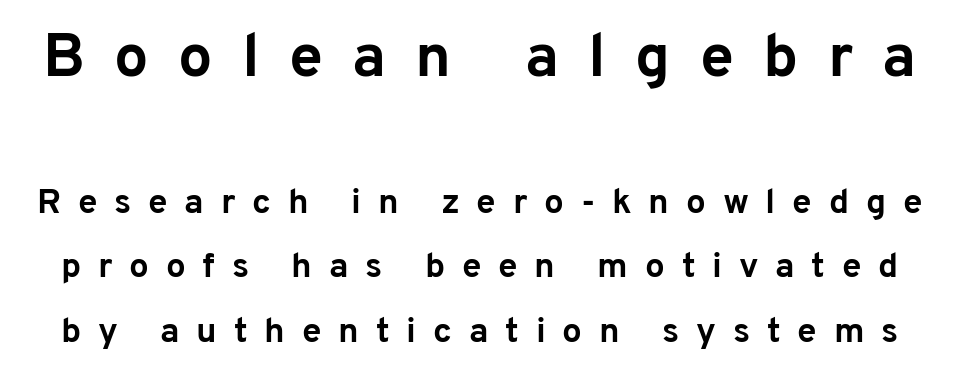
{"serif": "no", "italic": "no", "bold": "yes", "weight": "bold", "width": "normal", "stroke_contrast": "low", "x_height": "medium", "monospaced": "no", "underline": "no", "line_spacing_ratio": 1.83, "letter_spacing": "wide", "letter_spacing_em": 0.48, "larger_block": "first", "size_ratio": 1.74, "glyph_px": 61}
